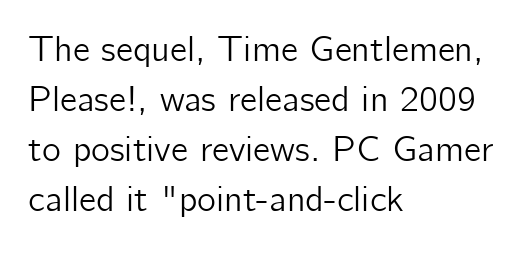
{"serif": "no", "italic": "no", "width": "normal", "stroke_contrast": "low", "x_height": "medium", "monospaced": "no", "underline": "no", "align": "left", "line_spacing": "normal", "line_spacing_ratio": 1.39, "letter_spacing": "normal", "letter_spacing_em": 0.0, "glyph_px": 36}
